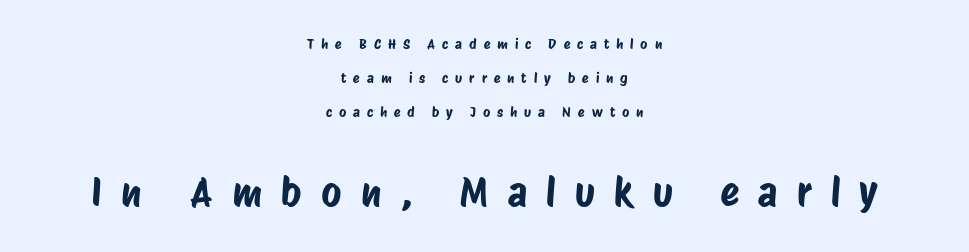
The passage shown begins with its smaller block and ends with its larger one. The horizontal fit of the characters is loose and conspicuously gappy. Character widths vary here, with narrow letters taking less room than wide ones. A centered setting, common on invitations and titles, is used for this passage. A bare baseline throughout the passage. Summary of vertical rhythm: relaxed, with wide interline spacing.
